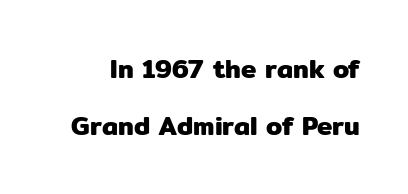
{"italic": "no", "underline": "no", "line_spacing": "loose", "line_spacing_ratio": 2.19, "letter_spacing": "normal", "letter_spacing_em": 0.0, "glyph_px": 26}
